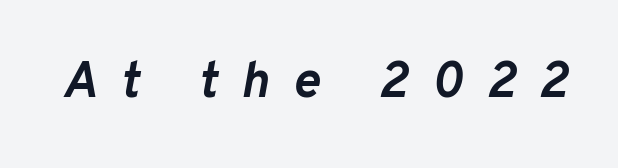
The sample has been set heavy, in full bold. Words float on clear page, feet unadorned. The face used here has a pronounced slope to its letters. How are the letters spaced? Widely, with obvious added tracking.
